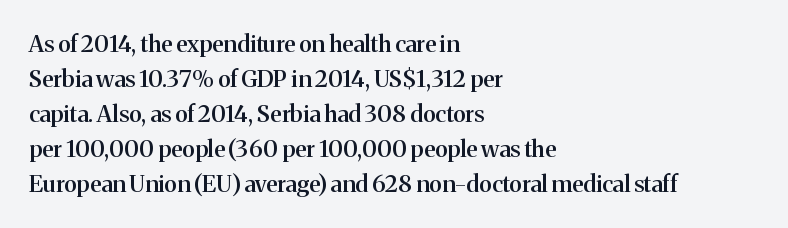
Q: Is the text bold? A: Semi-bold.
Q: Is the text italic (slanted)? A: No, it is upright.
Q: Is the text underlined? A: No.
Q: How is the paragraph aligned? A: Left-aligned.
Q: Is the spacing between letters normal or unusually wide? A: Normal.
Q: Is the spacing between lines tight, normal or loose? A: Normal.
